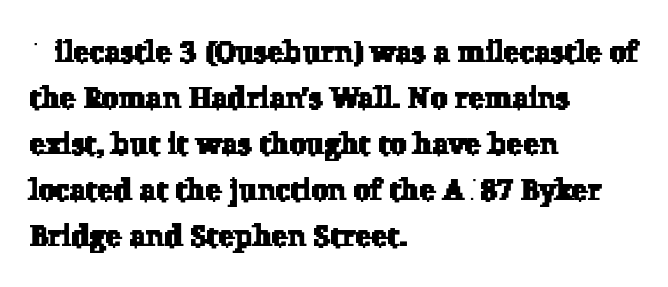
Lines of text with bare space underneath. Line beginnings align vertically; line endings do not. There is no visible air inserted between adjacent glyphs. You could not count columns in this text — the font is proportionally spaced. Letterform terminals end in serifs throughout the passage. Line spacing here is normal.
